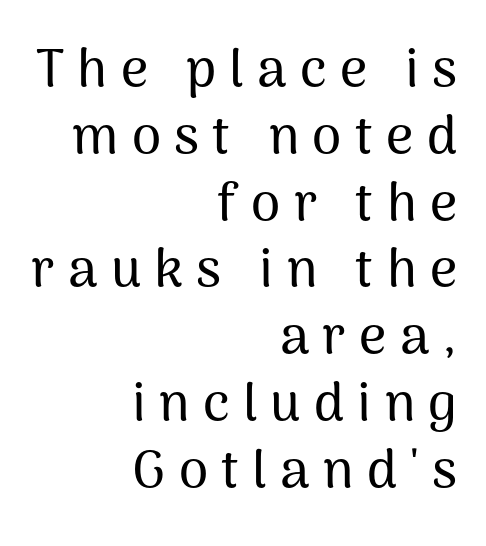
The image shows 53 px sans-serif type, upright; set right-aligned, normal line spacing (1.26x), unusually wide letter spacing (+0.25 em), not underlined; medium stroke contrast and a medium x-height.
